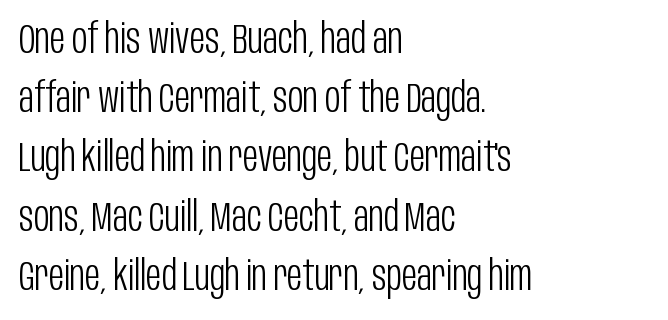
Q: Is the text bold? A: No.
Q: Is the text italic (slanted)? A: No, it is upright.
Q: Is the typeface a serif or a sans-serif typeface? A: Sans-serif.
Q: Is the text underlined? A: No.
Q: How is the paragraph aligned? A: Left-aligned.
Q: Is the spacing between letters normal or unusually wide? A: Normal.
Q: Is the spacing between lines tight, normal or loose? A: Normal.
Q: Width (condensed, normal, or wide)? A: Condensed.
Q: Stroke contrast? A: Low.
Q: x-height? A: Large.
Q: Monospaced? A: No.
